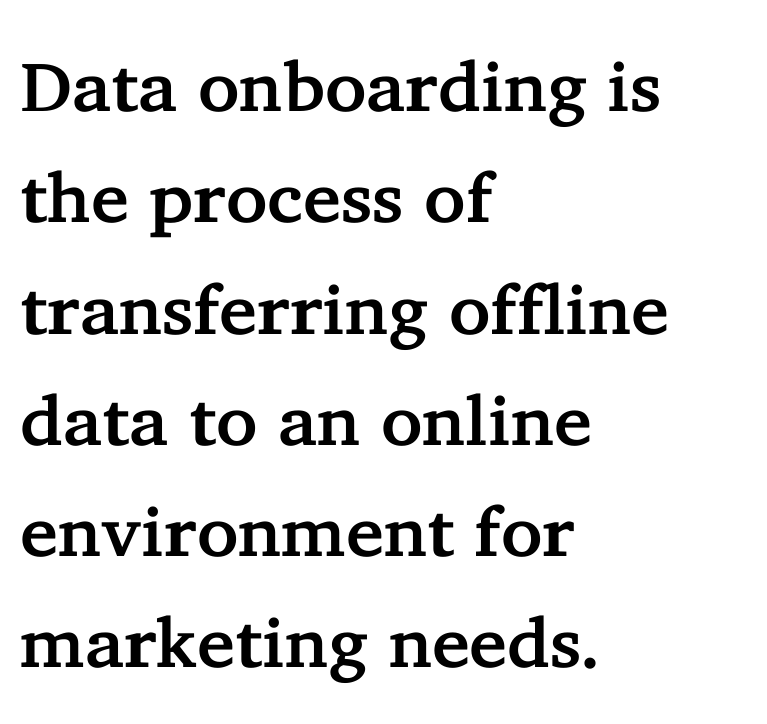
One glance says typical: line gaps are just what's usual. Nobody touched the tracking dial on this one. Serif or sans? Serif — the stroke terminals have little feet. The rendering uses natural spacing where letterforms have individual widths. Check under the words: just untouched page.
